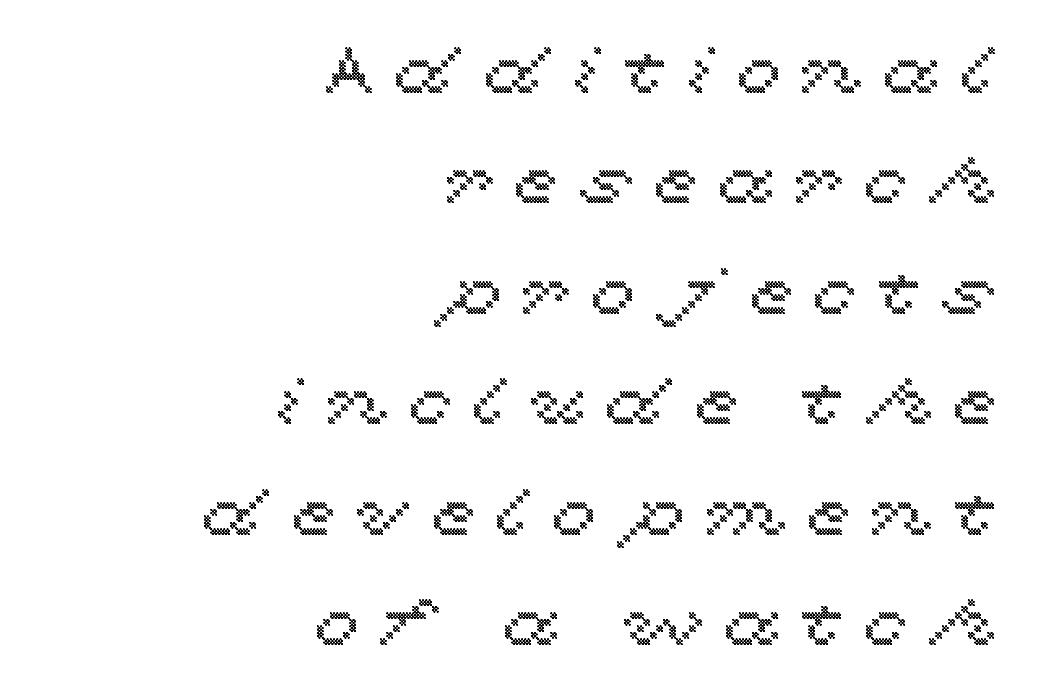
Line spacing here is normal. The rendering uses natural spacing where letterforms have individual widths. Lines of text with bare space underneath.
